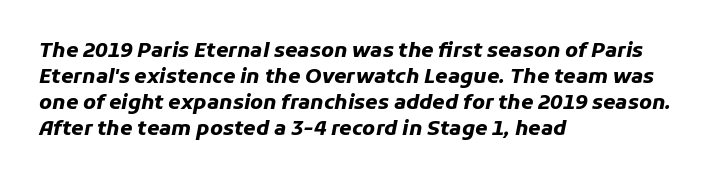
{"italic": "yes", "lean": "right", "slant_degrees": 11, "bold": "yes", "underline": "no", "align": "left", "line_spacing": "normal", "line_spacing_ratio": 1.3, "letter_spacing": "normal", "letter_spacing_em": 0.0, "glyph_px": 20}
